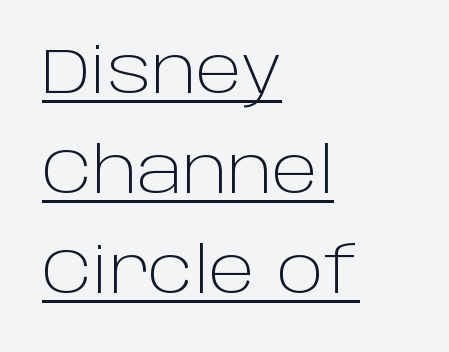
The image shows 63 px light sans-serif type, upright; set left-aligned, normal line spacing (1.59x), normal letter spacing, underlined; low stroke contrast and a large x-height.
